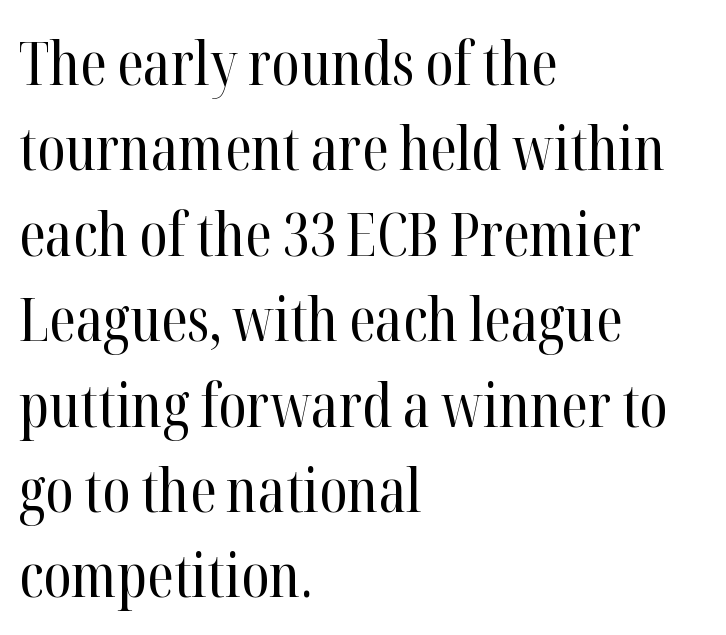
Q: Is the text bold? A: No.
Q: Is the text italic (slanted)? A: No, it is upright.
Q: Is the typeface a serif or a sans-serif typeface? A: Serif.
Q: Is the text underlined? A: No.
Q: How is the paragraph aligned? A: Left-aligned.
Q: Is the spacing between letters normal or unusually wide? A: Normal.
Q: Is the spacing between lines tight, normal or loose? A: Normal.
Q: Width (condensed, normal, or wide)? A: Condensed.
Q: Stroke contrast? A: High.
Q: x-height? A: Medium.
Q: Monospaced? A: No.
